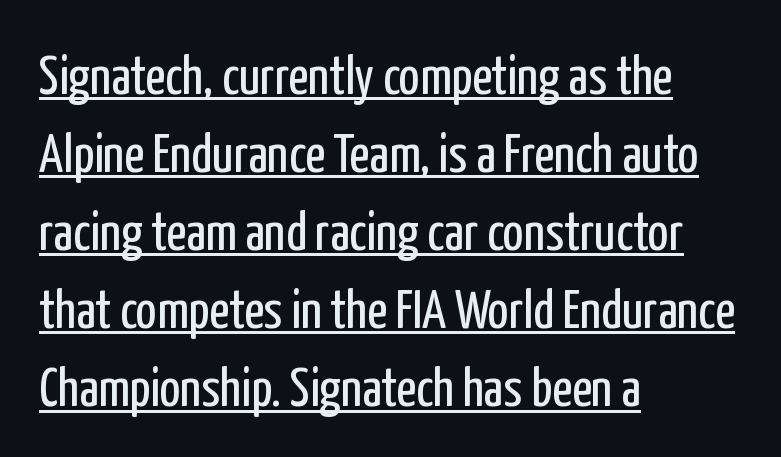
Tracking value appears to be zero — textbook default spacing. A student would call this left alignment; a typographer would say flush left, rag right. Vertical strokes here are truly vertical. Like a heading marked for emphasis, these lines bear an underscore. No feet cap the strokes, marking this as sans-serif type. No letter is thick-stroked: the sample isn't bold.
